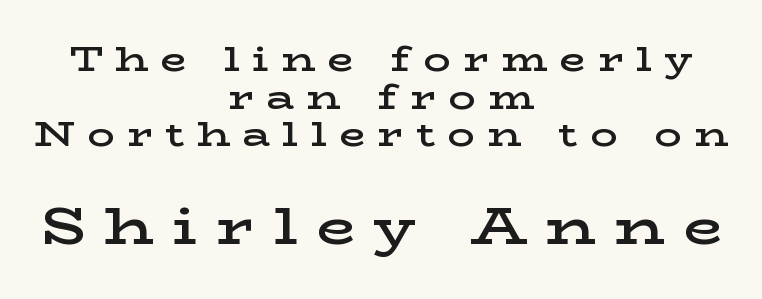
{"serif": "yes", "italic": "no", "bold": "semi", "weight": "semibold", "width": "wide", "stroke_contrast": "low", "x_height": "medium", "monospaced": "no", "underline": "no", "align": "center", "line_spacing": "tight", "line_spacing_ratio": 1.11, "letter_spacing": "wide", "letter_spacing_em": 0.36, "larger_block": "second", "size_ratio": 1.5, "glyph_px": 51}
